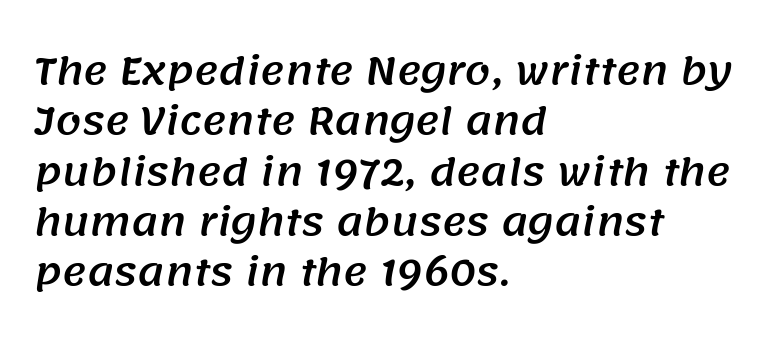
Alignment: flush left. A sans-serif font was chosen for this passage. This rendering leaves character spacing at its baseline value. Compared with typical paragraphs, the rows here are spaced about the same. Lines of text with bare space underneath. The face used here is proportionally spaced, like ordinary book or web type.
